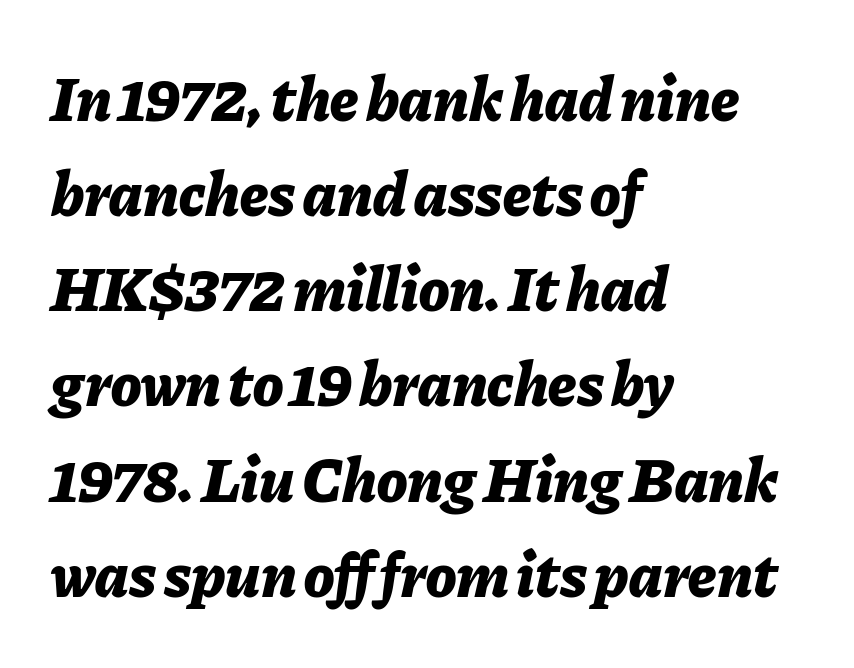
{"italic": "yes", "lean": "right", "slant_degrees": 11, "bold": "yes", "weight": "bold", "width": "normal", "stroke_contrast": "low", "x_height": "medium", "monospaced": "no", "underline": "no", "align": "left", "line_spacing": "normal", "line_spacing_ratio": 1.51, "letter_spacing": "normal", "letter_spacing_em": 0.0, "glyph_px": 63}
